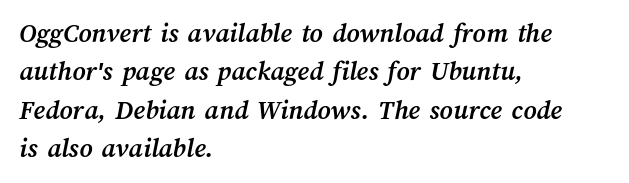
Q: Is the text bold? A: Yes.
Q: Is the text underlined? A: No.
Q: How is the paragraph aligned? A: Left-aligned.
Q: Is the spacing between letters normal or unusually wide? A: Normal.
Q: Is the spacing between lines tight, normal or loose? A: Normal.
Q: Width (condensed, normal, or wide)? A: Normal.
Q: Stroke contrast? A: Medium.
Q: x-height? A: Medium.
Q: Monospaced? A: No.
